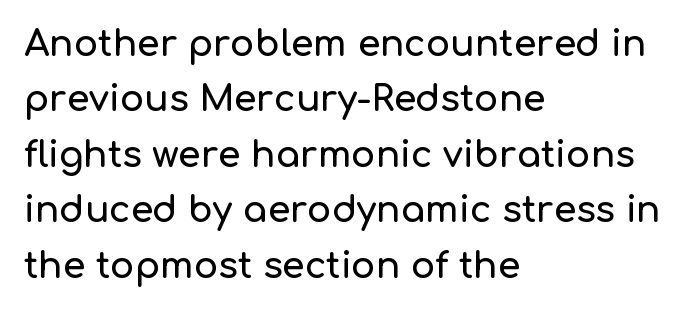
Q: Is the text italic (slanted)? A: No, it is upright.
Q: Is the typeface a serif or a sans-serif typeface? A: Sans-serif.
Q: Is the text underlined? A: No.
Q: How is the paragraph aligned? A: Left-aligned.
Q: Is the spacing between letters normal or unusually wide? A: Normal.
Q: Is the spacing between lines tight, normal or loose? A: Normal.
Q: Width (condensed, normal, or wide)? A: Normal.
Q: Stroke contrast? A: Low.
Q: x-height? A: Medium.
Q: Monospaced? A: No.
